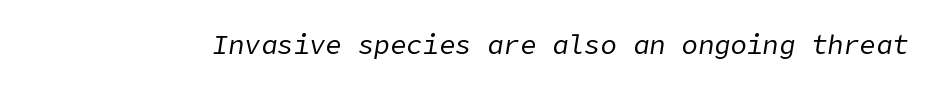
{"italic": "yes", "lean": "right", "slant_degrees": 9, "bold": "no", "underline": "no", "letter_spacing": "normal", "letter_spacing_em": 0.0, "glyph_px": 27}
